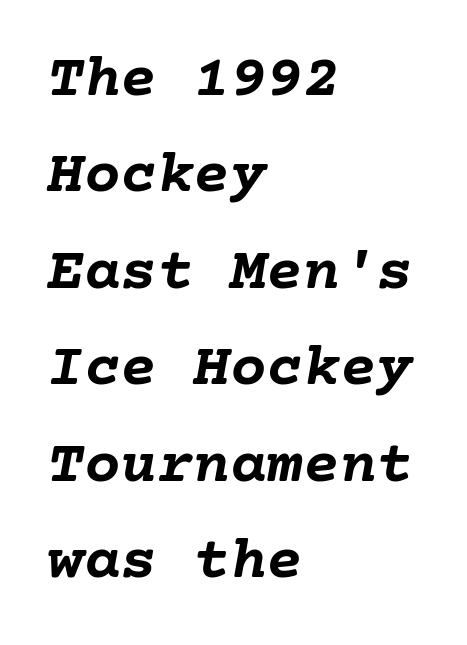
The rag falls on the right side of this text block. The gap between lines stays unmarked. Evenly set lines give the paragraph a standard silhouette. The passage shown is emphatically bold.
